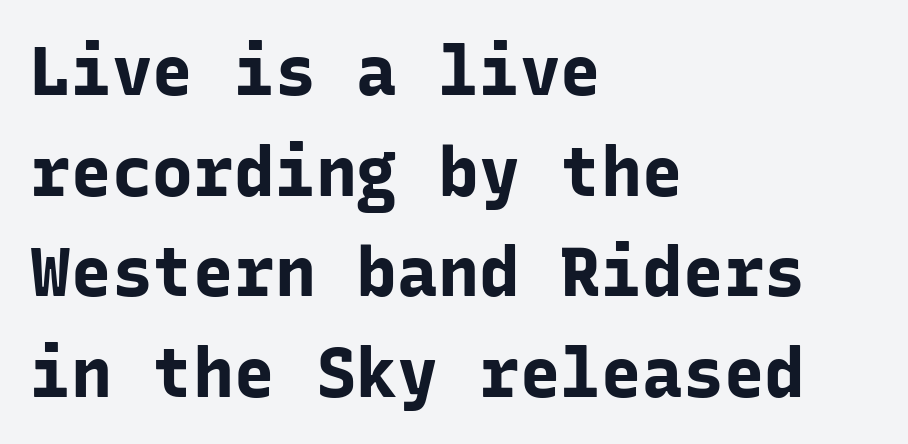
Reading down the column, the eye jumps a familiar distance to each next line. Reading down the block, your eye returns to a fixed left position each line. The type family on display is of the sans-serif kind. Is the letter spacing exaggerated? No — it looks like the ordinary default. This rendering features lettering with no underline.
